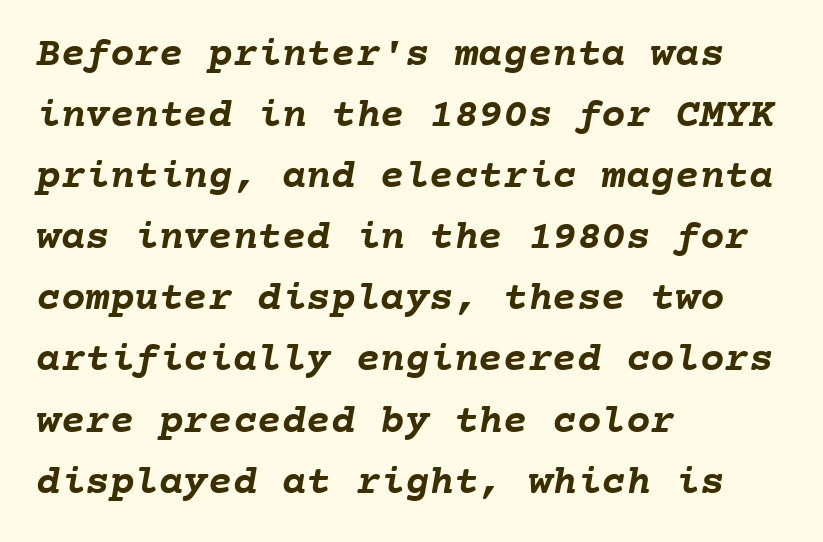
{"bold": "yes", "weight": "semibold", "width": "normal", "stroke_contrast": "low", "x_height": "medium", "monospaced": "yes", "underline": "no", "align": "left", "line_spacing": "normal", "line_spacing_ratio": 1.49, "letter_spacing": "normal", "letter_spacing_em": 0.0, "glyph_px": 41}
